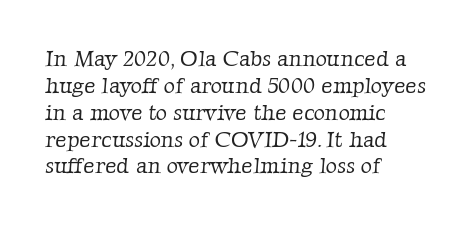
{"bold": "no", "underline": "no", "align": "left", "line_spacing_ratio": 1.22, "letter_spacing": "normal", "letter_spacing_em": 0.0, "glyph_px": 22}
